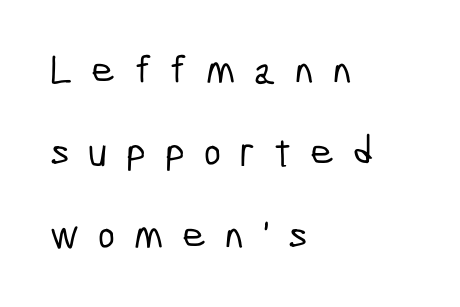
{"serif": "no", "width": "condensed", "stroke_contrast": "low", "x_height": "medium", "monospaced": "no", "underline": "no", "align": "left", "line_spacing": "loose", "line_spacing_ratio": 2.01, "letter_spacing": "wide", "letter_spacing_em": 0.46, "glyph_px": 41}
